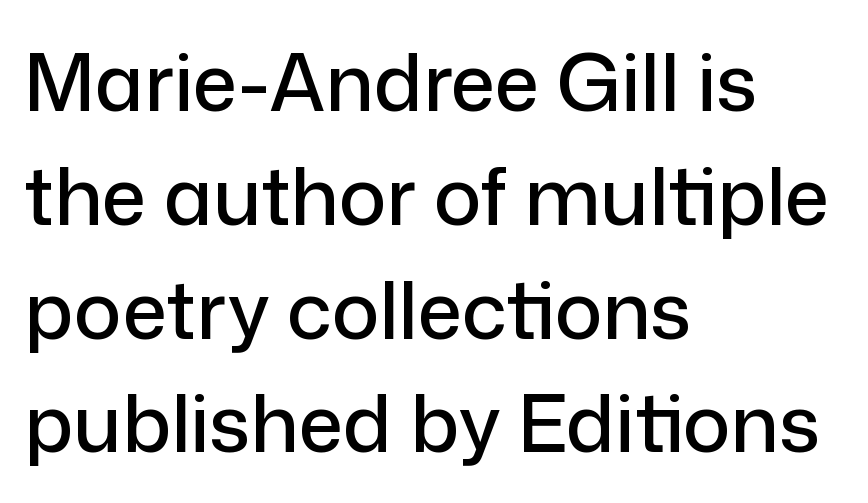
Q: Is the text italic (slanted)? A: No, it is upright.
Q: Is the typeface a serif or a sans-serif typeface? A: Sans-serif.
Q: Is the text underlined? A: No.
Q: How is the paragraph aligned? A: Left-aligned.
Q: Is the spacing between letters normal or unusually wide? A: Normal.
Q: Is the spacing between lines tight, normal or loose? A: Normal.
Q: Width (condensed, normal, or wide)? A: Normal.
Q: Stroke contrast? A: Low.
Q: x-height? A: Medium.
Q: Monospaced? A: No.
